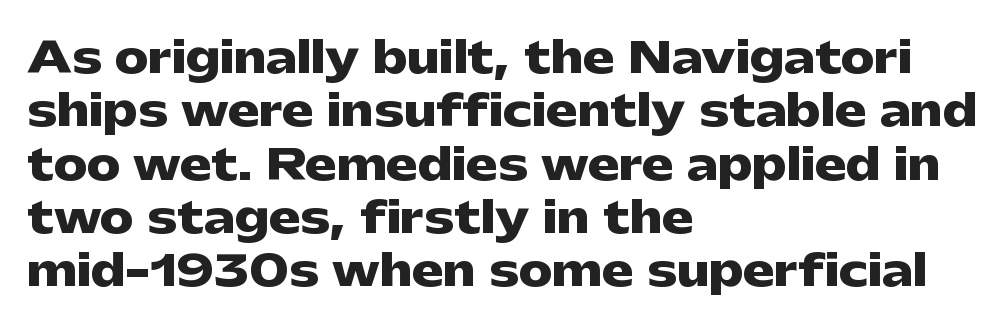
Q: Is the text bold? A: Yes.
Q: Is the text italic (slanted)? A: No, it is upright.
Q: Is the typeface a serif or a sans-serif typeface? A: Sans-serif.
Q: Is the text underlined? A: No.
Q: How is the paragraph aligned? A: Left-aligned.
Q: Is the spacing between letters normal or unusually wide? A: Normal.
Q: Is the spacing between lines tight, normal or loose? A: Normal.
Q: Width (condensed, normal, or wide)? A: Wide.
Q: Stroke contrast? A: Low.
Q: x-height? A: Medium.
Q: Monospaced? A: No.
